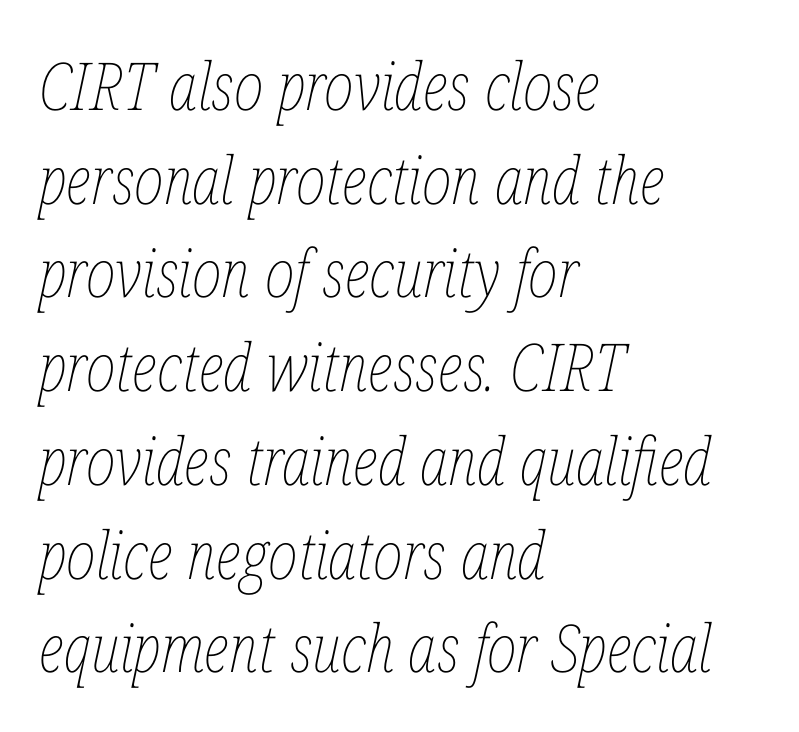
Q: Is the text bold? A: No.
Q: Is the text italic (slanted)? A: Yes, it leans right by about 12 degrees.
Q: Is the text underlined? A: No.
Q: How is the paragraph aligned? A: Left-aligned.
Q: Is the spacing between letters normal or unusually wide? A: Normal.
Q: Is the spacing between lines tight, normal or loose? A: Normal.
Q: Width (condensed, normal, or wide)? A: Condensed.
Q: Stroke contrast? A: Low.
Q: x-height? A: Medium.
Q: Monospaced? A: No.
